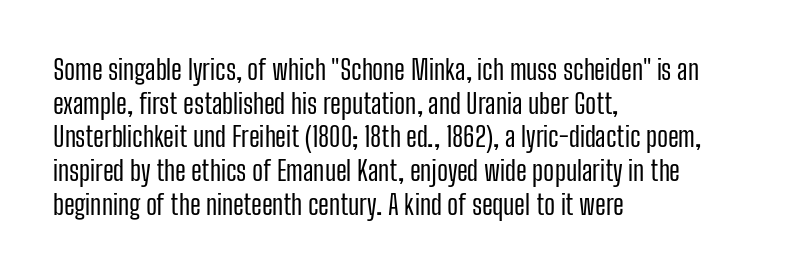
Whoever set this chose a conventional vertical rhythm. Each stroke keeps to a modest, everyday thickness or less. Is there any slant? The stems are plumb. Any mark beneath the type? The region is blank. Horizontal alignment here is leftward, the default for most running prose.
